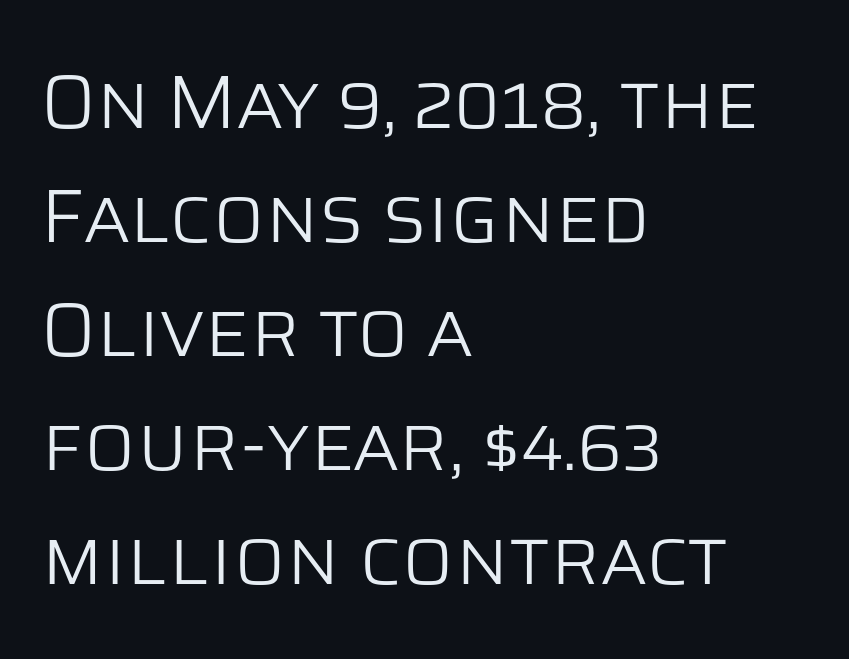
Q: Is the text bold? A: No.
Q: Is the text italic (slanted)? A: No, it is upright.
Q: Is the typeface a serif or a sans-serif typeface? A: Sans-serif.
Q: Is the text underlined? A: No.
Q: How is the paragraph aligned? A: Left-aligned.
Q: Is the spacing between letters normal or unusually wide? A: Normal.
Q: Is the spacing between lines tight, normal or loose? A: Normal.
Q: Width (condensed, normal, or wide)? A: Normal.
Q: Stroke contrast? A: Low.
Q: x-height? A: Large.
Q: Monospaced? A: No.
